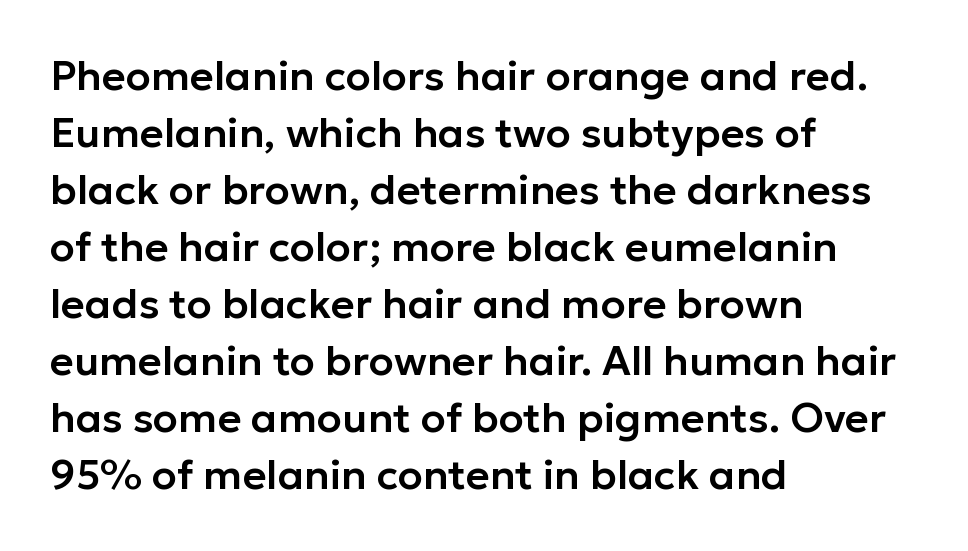
{"serif": "no", "italic": "no", "width": "normal", "stroke_contrast": "low", "x_height": "medium", "monospaced": "no", "underline": "no", "align": "left", "line_spacing": "normal", "line_spacing_ratio": 1.39, "letter_spacing": "normal", "letter_spacing_em": 0.0, "glyph_px": 41}
